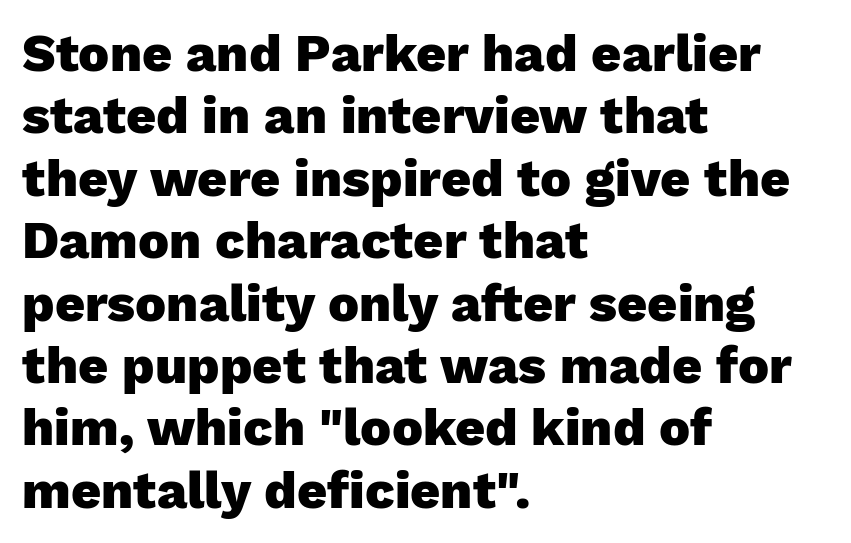
Q: Is the text bold? A: Yes.
Q: Is the text italic (slanted)? A: No, it is upright.
Q: Is the typeface a serif or a sans-serif typeface? A: Sans-serif.
Q: Is the text underlined? A: No.
Q: How is the paragraph aligned? A: Left-aligned.
Q: Is the spacing between letters normal or unusually wide? A: Normal.
Q: Width (condensed, normal, or wide)? A: Normal.
Q: Stroke contrast? A: Low.
Q: x-height? A: Medium.
Q: Monospaced? A: No.
